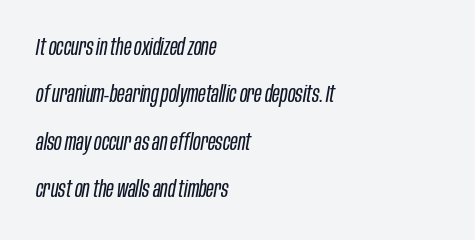
The image shows 23 px text type, italic (leaning right); set left-aligned, loose line spacing (2.06x), normal letter spacing, not underlined.
